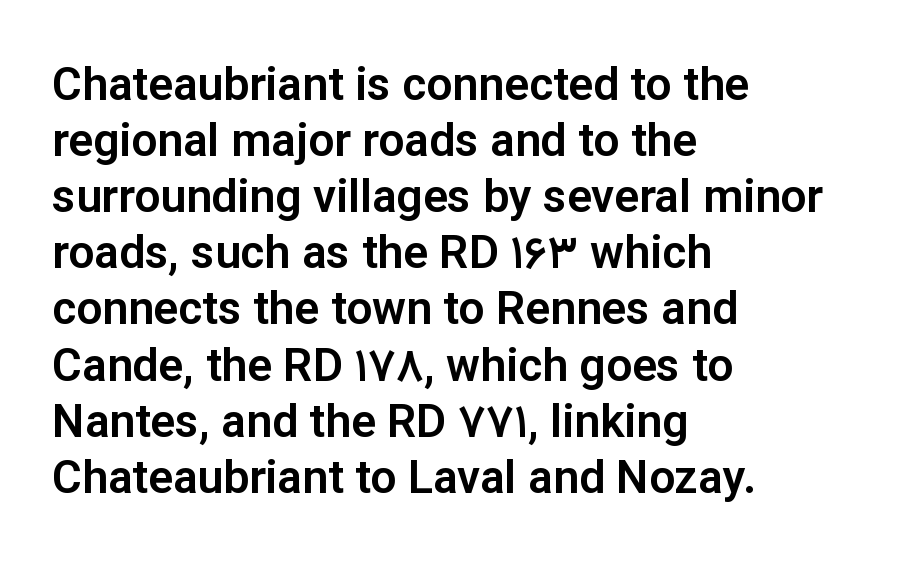
Q: Is the text italic (slanted)? A: No, it is upright.
Q: Is the typeface a serif or a sans-serif typeface? A: Sans-serif.
Q: Is the text underlined? A: No.
Q: How is the paragraph aligned? A: Left-aligned.
Q: Is the spacing between letters normal or unusually wide? A: Normal.
Q: Width (condensed, normal, or wide)? A: Normal.
Q: Stroke contrast? A: Low.
Q: x-height? A: Medium.
Q: Monospaced? A: No.
